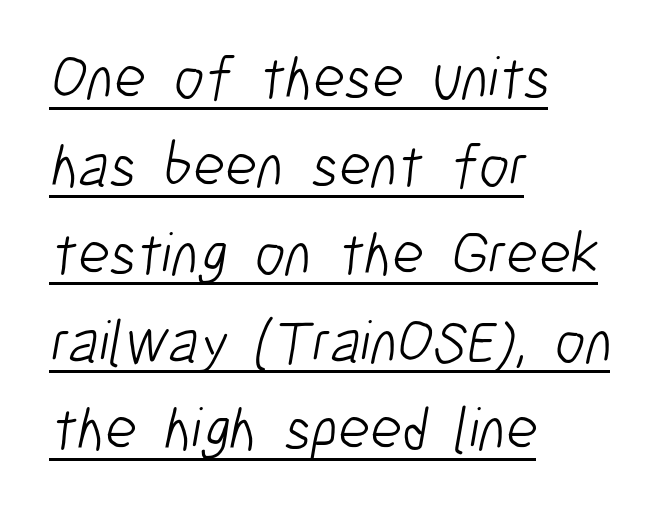
{"serif": "no", "bold": "no", "weight": "light", "width": "condensed", "stroke_contrast": "low", "x_height": "medium", "monospaced": "no", "underline": "yes", "align": "left", "line_spacing": "normal", "line_spacing_ratio": 1.44, "letter_spacing": "normal", "letter_spacing_em": 0.0, "glyph_px": 61}
